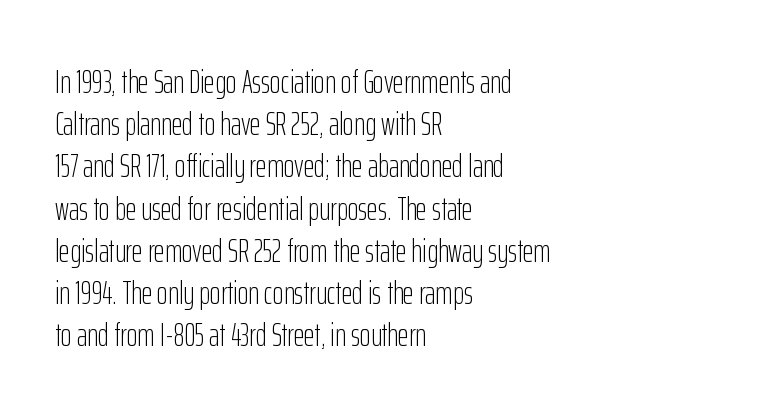
{"serif": "no", "italic": "no", "bold": "no", "weight": "light", "width": "condensed", "stroke_contrast": "low", "x_height": "medium", "monospaced": "no", "underline": "no", "align": "left", "line_spacing": "normal", "line_spacing_ratio": 1.28, "letter_spacing": "normal", "letter_spacing_em": 0.0, "glyph_px": 33}
